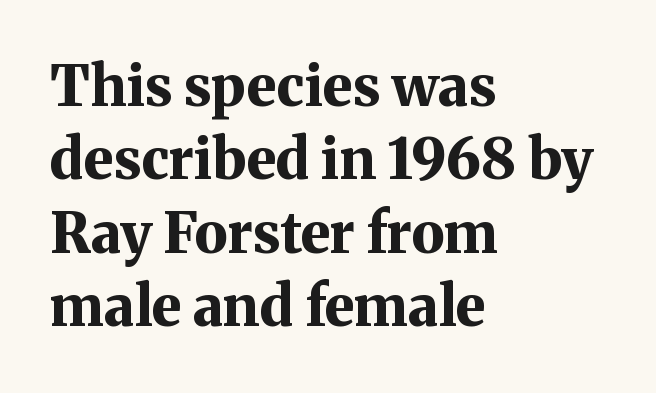
Q: Is the text bold? A: Yes.
Q: Is the text italic (slanted)? A: No, it is upright.
Q: Is the typeface a serif or a sans-serif typeface? A: Serif.
Q: Is the text underlined? A: No.
Q: How is the paragraph aligned? A: Left-aligned.
Q: Is the spacing between letters normal or unusually wide? A: Normal.
Q: Is the spacing between lines tight, normal or loose? A: Normal.
Q: Width (condensed, normal, or wide)? A: Normal.
Q: Stroke contrast? A: Medium.
Q: x-height? A: Medium.
Q: Monospaced? A: No.
